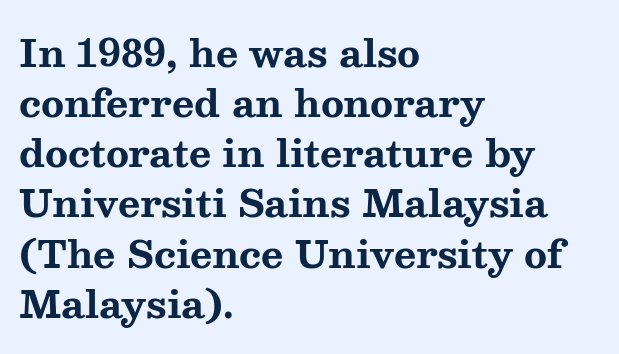
Is this a fixed-width face? No — the glyphs have proportional, varying widths. Caption: standard tracking, unaltered. Caption: multi-line text, flush left, ragged right. The baseline area is clear. The typography opts for an upright posture over an oblique one. The designer went with a serif here, giving each stem small feet.
